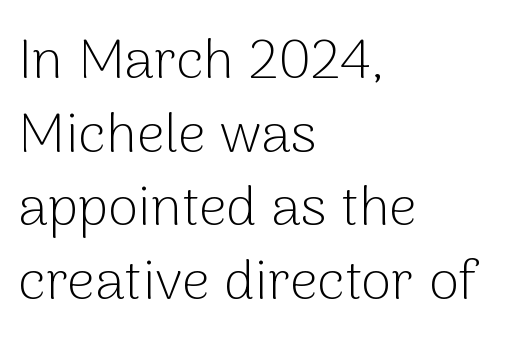
How are the letters spaced? Ordinarily, with no added tracking. Designer's note — italics off, roman on. The typeface has the unassuming heft of standard copy or less. Leading matches the norm, producing a regular column. Plain, unruled lines of type.
